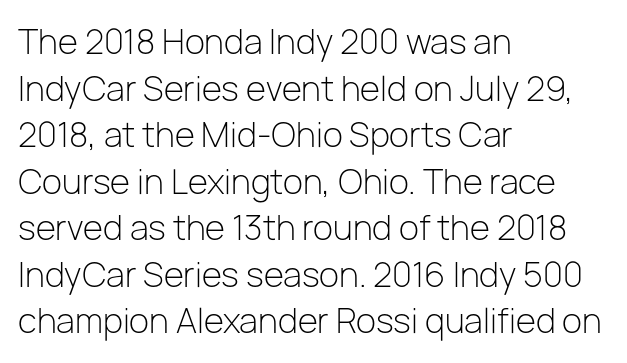
{"serif": "no", "italic": "no", "bold": "no", "weight": "light", "width": "normal", "stroke_contrast": "low", "x_height": "medium", "monospaced": "no", "underline": "no", "align": "left", "line_spacing": "normal", "line_spacing_ratio": 1.41, "letter_spacing": "normal", "letter_spacing_em": 0.0, "glyph_px": 33}
